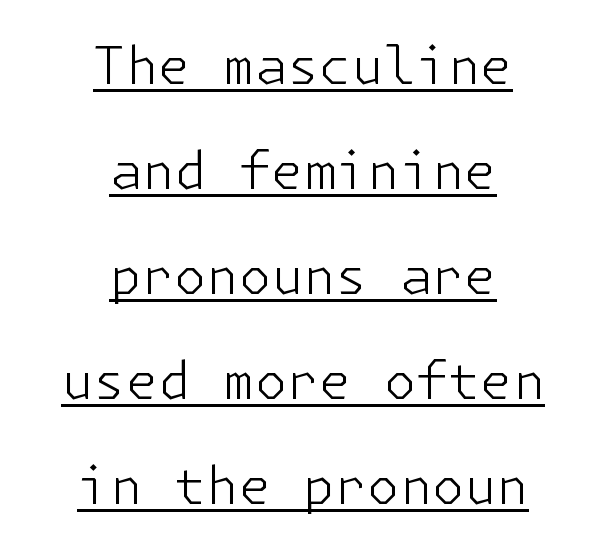
{"serif": "no", "italic": "no", "bold": "no", "weight": "light", "width": "normal", "stroke_contrast": "low", "x_height": "medium", "underline": "yes", "align": "center", "line_spacing": "loose", "line_spacing_ratio": 2.02, "letter_spacing": "normal", "letter_spacing_em": 0.0, "glyph_px": 52}
